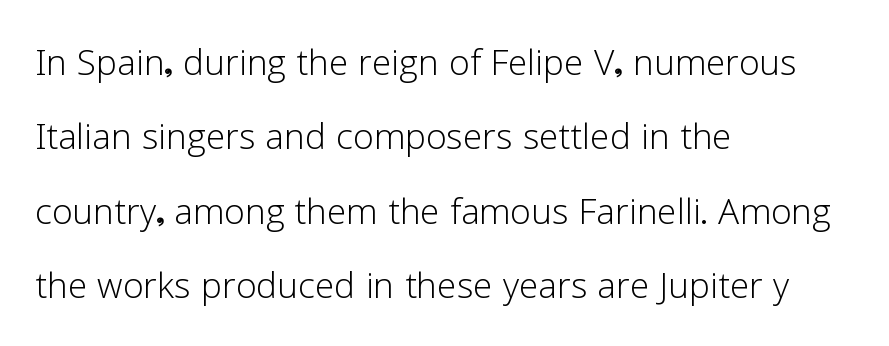
The image shows 47 px light sans-serif type, upright; set left-aligned, normal line spacing (1.58x), normal letter spacing, not underlined; low stroke contrast and a medium x-height.
